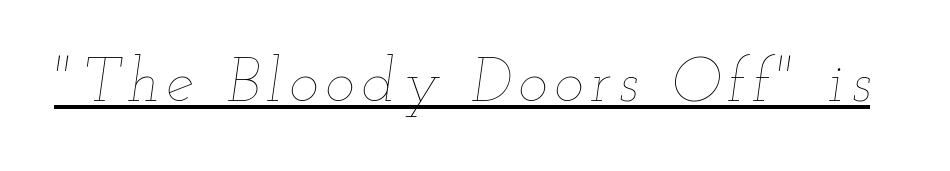
{"italic": "yes", "lean": "right", "slant_degrees": 12, "bold": "no", "weight": "thin", "width": "wide", "stroke_contrast": "low", "x_height": "small", "monospaced": "no", "underline": "yes", "glyph_px": 62}
